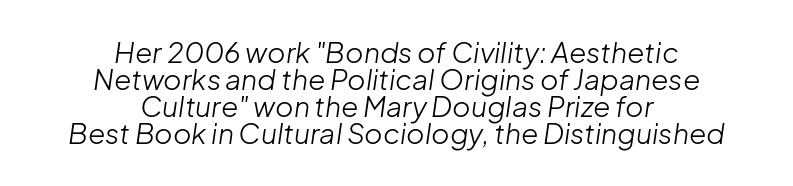
{"italic": "yes", "lean": "right", "slant_degrees": 8, "bold": "no", "weight": "light", "width": "normal", "stroke_contrast": "low", "x_height": "medium", "monospaced": "no", "underline": "no", "align": "center", "line_spacing": "tight", "line_spacing_ratio": 0.96, "letter_spacing": "normal", "letter_spacing_em": 0.0, "glyph_px": 28}
